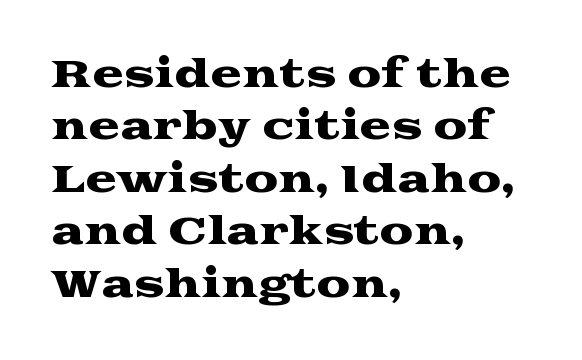
{"serif": "yes", "italic": "no", "width": "wide", "stroke_contrast": "medium", "x_height": "medium", "monospaced": "no", "underline": "no", "align": "left", "line_spacing": "normal", "line_spacing_ratio": 1.38, "letter_spacing": "normal", "letter_spacing_em": 0.0, "glyph_px": 38}
